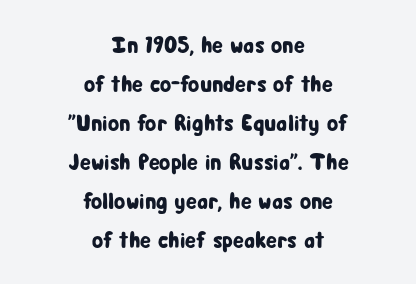
The image shows 23 px text type, upright; set centered, normal line spacing (1.7x), normal letter spacing, not underlined.
